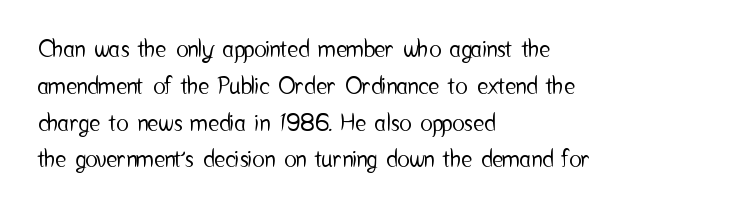
{"italic": "no", "underline": "no", "align": "left", "line_spacing": "normal", "line_spacing_ratio": 1.6, "letter_spacing": "normal", "letter_spacing_em": 0.0, "glyph_px": 23}
